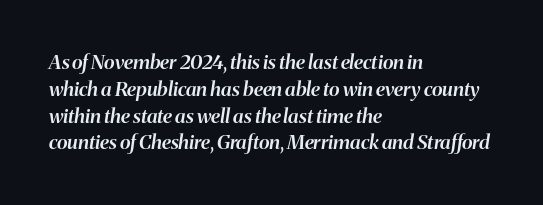
{"italic": "yes", "lean": "right", "slant_degrees": 8, "bold": "semi", "underline": "no", "align": "left", "line_spacing": "normal", "line_spacing_ratio": 1.34, "letter_spacing": "normal", "letter_spacing_em": 0.0, "glyph_px": 20}
